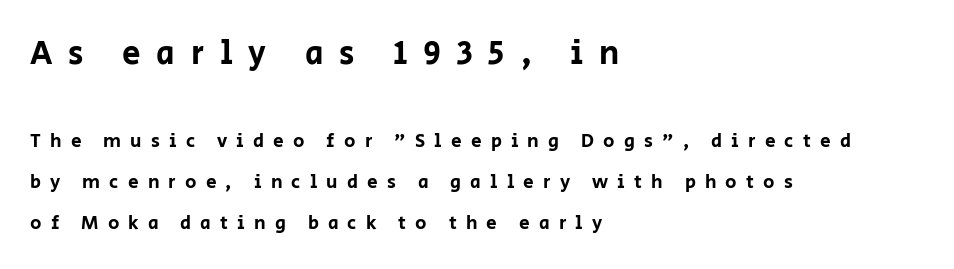
{"serif": "no", "italic": "no", "width": "normal", "stroke_contrast": "low", "x_height": "large", "monospaced": "no", "underline": "no", "align": "left", "line_spacing": "loose", "line_spacing_ratio": 2.15, "letter_spacing": "wide", "letter_spacing_em": 0.48, "larger_block": "first", "size_ratio": 1.74, "glyph_px": 33}
